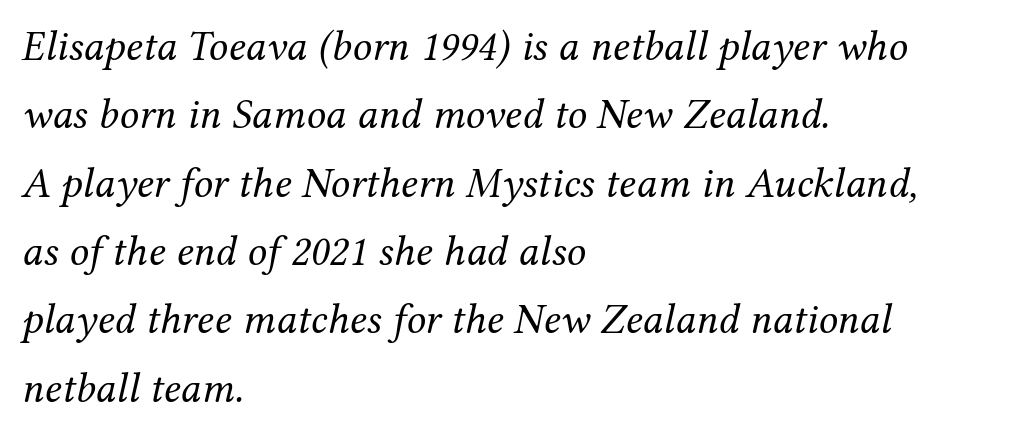
Q: Is the text bold? A: No.
Q: Is the text italic (slanted)? A: Yes, it leans right by about 12 degrees.
Q: Is the typeface a serif or a sans-serif typeface? A: Serif.
Q: Is the text underlined? A: No.
Q: How is the paragraph aligned? A: Left-aligned.
Q: Is the spacing between letters normal or unusually wide? A: Normal.
Q: Is the spacing between lines tight, normal or loose? A: Normal.
Q: Width (condensed, normal, or wide)? A: Normal.
Q: Stroke contrast? A: Medium.
Q: x-height? A: Medium.
Q: Monospaced? A: No.
